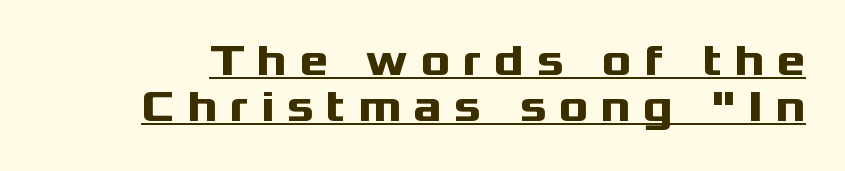
Underlining? Definitely there. Designer's note — italics off, roman on. The glyphs have the mass of a bold cut. Between one letter and the next there's a generous, obvious gap. You can tell from the bare stems that sans-serif type was used.
